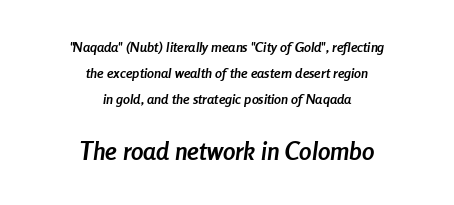
Q: Is the text bold? A: Yes.
Q: Is the text italic (slanted)? A: Yes, it leans right by about 8 degrees.
Q: Is the text underlined? A: No.
Q: How is the paragraph aligned? A: Centered.
Q: Is the spacing between letters normal or unusually wide? A: Normal.
Q: Which block of text is set in a larger size, the first (top) or the second (bottom)? A: The second (bottom) one.
